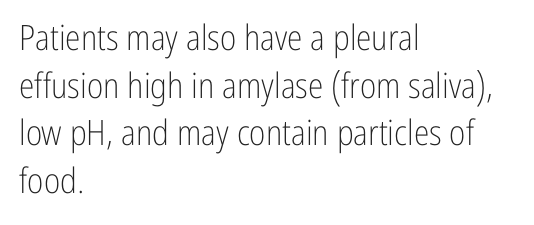
The letters advance in unequal steps, a hallmark of proportional type. Rows of type keep a routine distance in the vertical direction. Caption: multi-line text, flush left, ragged right. Examine the stroke ends and you'll find no serifs.
